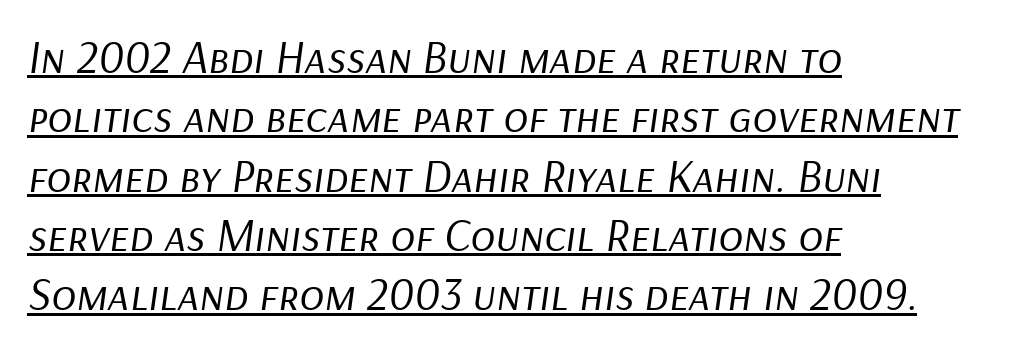
This sample uses an oblique cut, with every glyph tilted off the vertical. The rendering anchors every line to the left-hand side. Spacing verdict: proportional, widths tailored to each character. The tracking reads as untouched default to a designer's eye. The sample's only ornament is a line tracing under the words.
